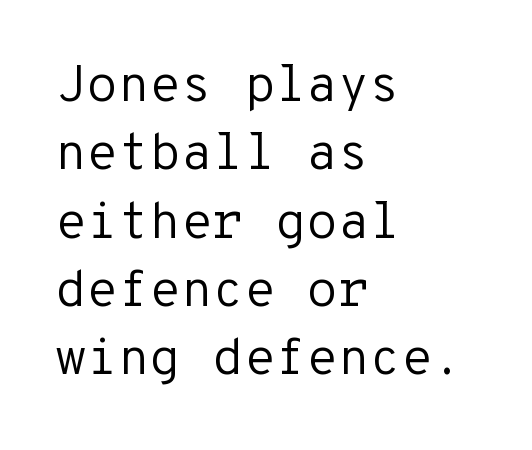
Q: Is the text bold? A: No.
Q: Is the text italic (slanted)? A: No, it is upright.
Q: Is the typeface a serif or a sans-serif typeface? A: Sans-serif.
Q: Is the text underlined? A: No.
Q: How is the paragraph aligned? A: Left-aligned.
Q: Is the spacing between letters normal or unusually wide? A: Normal.
Q: Is the spacing between lines tight, normal or loose? A: Normal.
Q: Width (condensed, normal, or wide)? A: Normal.
Q: Stroke contrast? A: Low.
Q: x-height? A: Medium.
Q: Monospaced? A: Yes.
